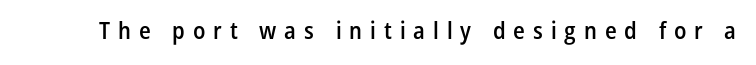
Does extra space separate the letters? Yes, quite a lot of it. In terms of weight, the rendering is demibold, just under bold. Type without underlining. Do the letters lean? They stand straight.
